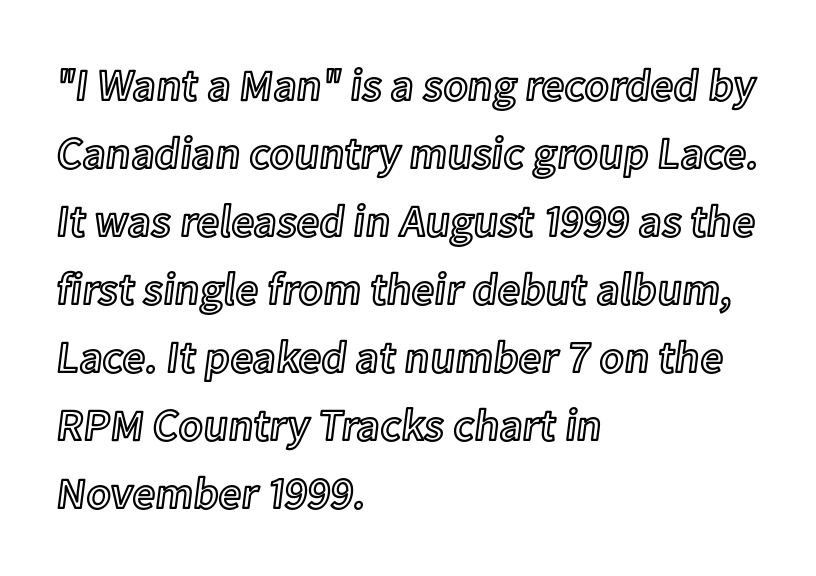
Q: Is the text italic (slanted)? A: Yes.
Q: Is the text underlined? A: No.
Q: How is the paragraph aligned? A: Left-aligned.
Q: Is the spacing between letters normal or unusually wide? A: Normal.
Q: Is the spacing between lines tight, normal or loose? A: Normal.
Q: Width (condensed, normal, or wide)? A: Normal.
Q: x-height? A: Medium.
Q: Monospaced? A: No.
